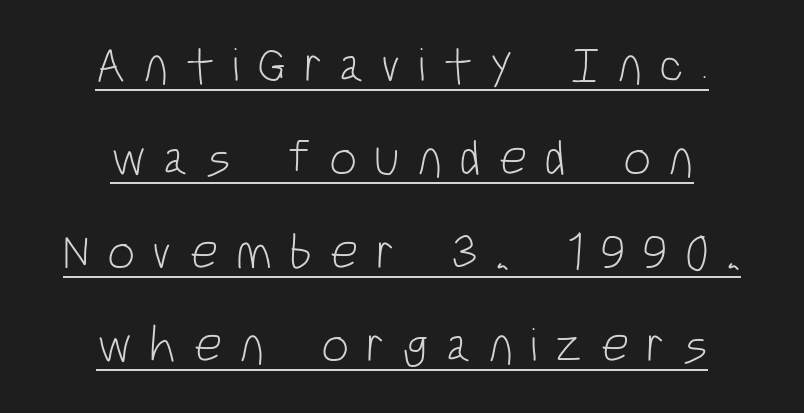
{"serif": "no", "italic": "no", "bold": "no", "weight": "light", "width": "condensed", "stroke_contrast": "low", "x_height": "large", "monospaced": "no", "underline": "yes", "align": "center", "line_spacing_ratio": 1.87, "letter_spacing": "wide", "letter_spacing_em": 0.34, "glyph_px": 50}
